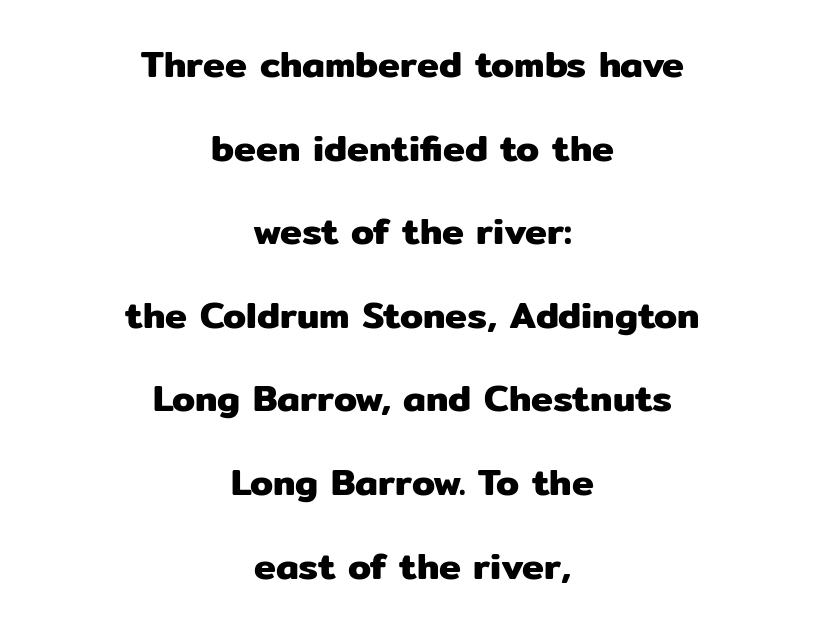
Q: Is the text italic (slanted)? A: No, it is upright.
Q: Is the typeface a serif or a sans-serif typeface? A: Sans-serif.
Q: Is the text underlined? A: No.
Q: How is the paragraph aligned? A: Centered.
Q: Is the spacing between letters normal or unusually wide? A: Normal.
Q: Is the spacing between lines tight, normal or loose? A: Loose.
Q: Width (condensed, normal, or wide)? A: Normal.
Q: Stroke contrast? A: Low.
Q: x-height? A: Medium.
Q: Monospaced? A: No.
